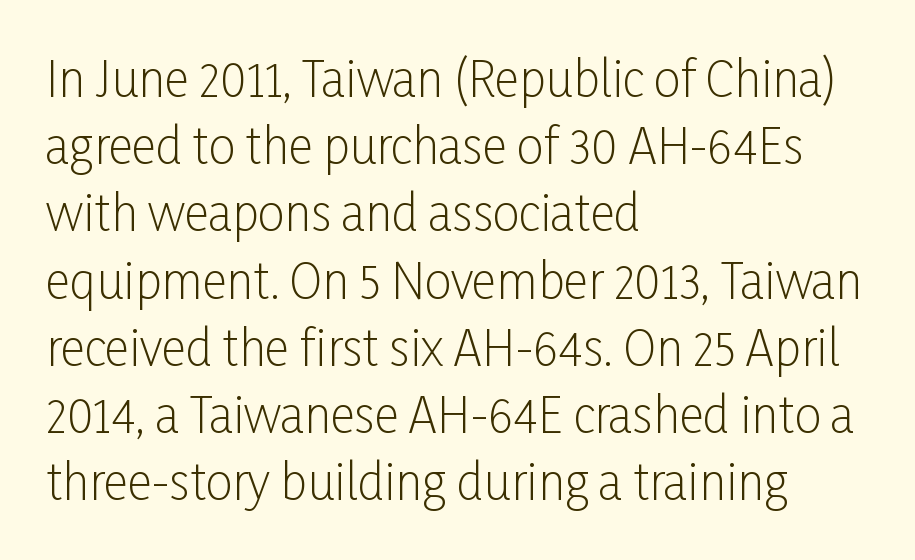
{"serif": "no", "italic": "no", "bold": "no", "weight": "light", "width": "condensed", "stroke_contrast": "low", "x_height": "medium", "monospaced": "no", "underline": "no", "align": "left", "line_spacing": "normal", "line_spacing_ratio": 1.4, "letter_spacing": "normal", "letter_spacing_em": 0.0, "glyph_px": 48}
